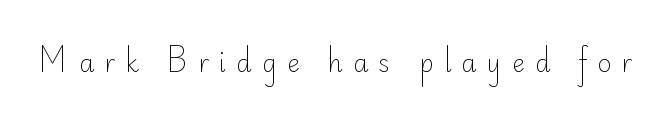
{"italic": "no", "bold": "no", "underline": "no", "letter_spacing": "wide", "letter_spacing_em": 0.43, "glyph_px": 24}
